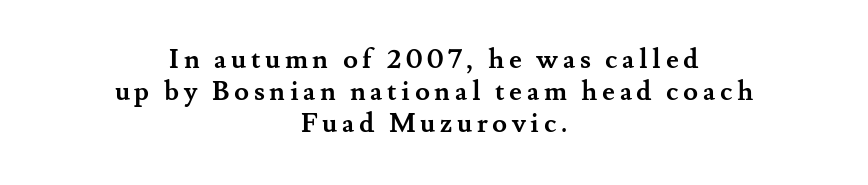
{"italic": "no", "bold": "yes", "underline": "no", "align": "center", "line_spacing_ratio": 1.19, "glyph_px": 27}
